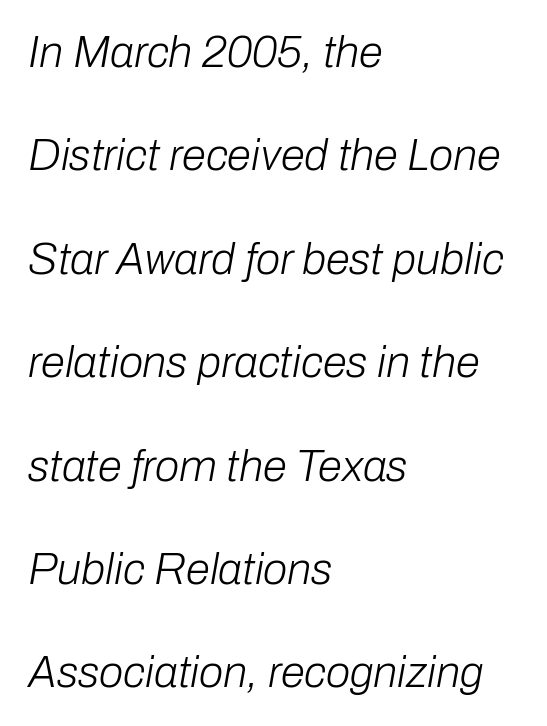
Q: Is the text bold? A: No.
Q: Is the text italic (slanted)? A: Yes, it leans right by about 10 degrees.
Q: Is the text underlined? A: No.
Q: How is the paragraph aligned? A: Left-aligned.
Q: Is the spacing between letters normal or unusually wide? A: Normal.
Q: Is the spacing between lines tight, normal or loose? A: Loose.
Q: Width (condensed, normal, or wide)? A: Normal.
Q: Stroke contrast? A: Low.
Q: x-height? A: Medium.
Q: Monospaced? A: No.
